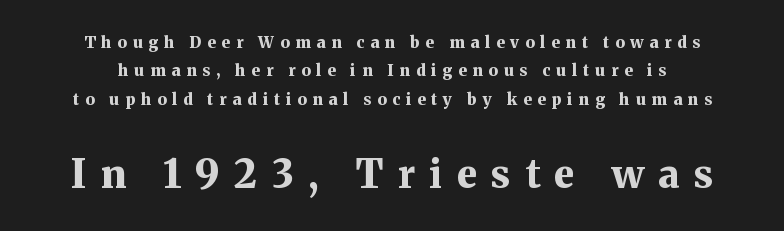
The image shows 39 px bold serif type, upright; set line spacing 1.78x, unusually wide letter spacing (+0.37 em), not underlined; the second (bottom) block is 2.44x larger; medium stroke contrast and a medium x-height.
